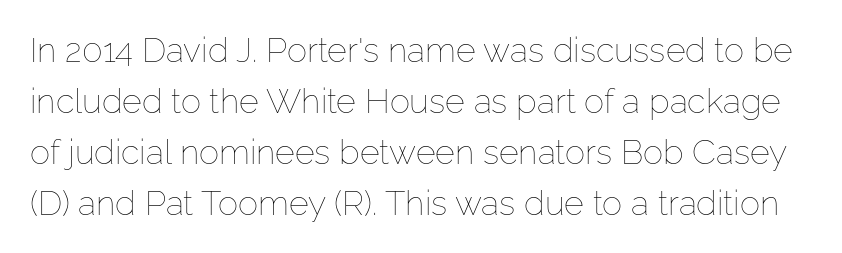
Q: Is the text bold? A: No.
Q: Is the text italic (slanted)? A: No, it is upright.
Q: Is the text underlined? A: No.
Q: Is the spacing between letters normal or unusually wide? A: Normal.
Q: Is the spacing between lines tight, normal or loose? A: Normal.
Q: Width (condensed, normal, or wide)? A: Normal.
Q: Stroke contrast? A: Low.
Q: x-height? A: Medium.
Q: Monospaced? A: No.
